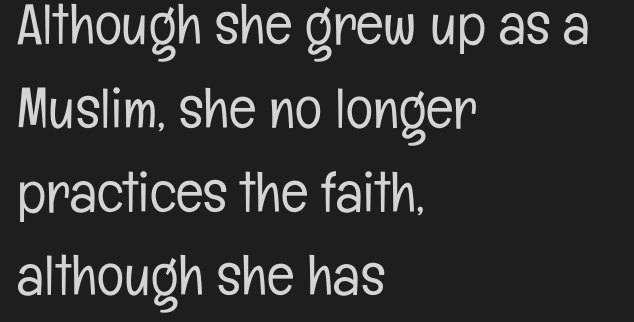
{"serif": "no", "italic": "no", "bold": "no", "weight": "light", "width": "condensed", "stroke_contrast": "low", "x_height": "medium", "monospaced": "no", "underline": "no", "align": "left", "line_spacing": "normal", "line_spacing_ratio": 1.47, "letter_spacing": "normal", "letter_spacing_em": 0.0, "glyph_px": 57}
